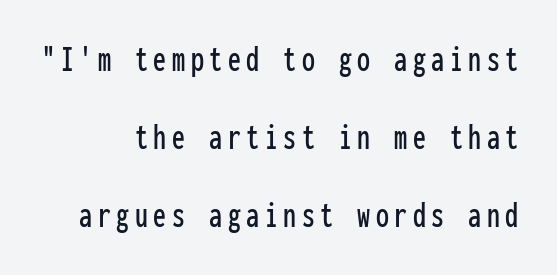
I'd call this a sans setting — the letters go barefoot. Looks like terminal output: every glyph gets an equal slot. Type without underlining. Compared with typical paragraphs, the rows here are farther apart. Unlike italic type, these characters show no tilt at all.
